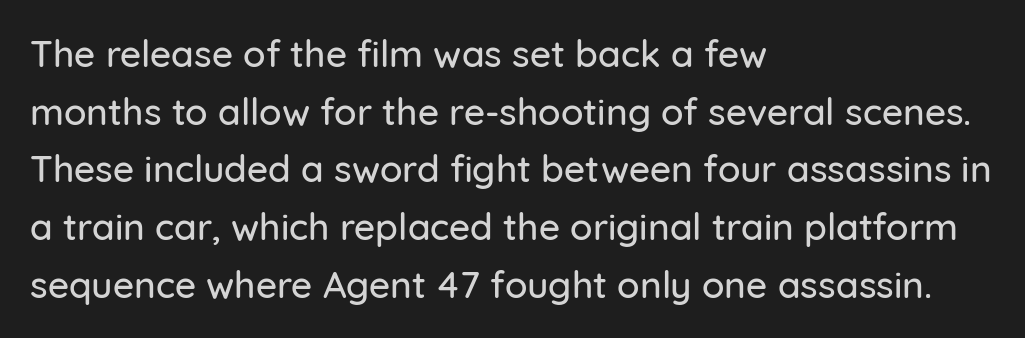
Q: Is the text italic (slanted)? A: No, it is upright.
Q: Is the typeface a serif or a sans-serif typeface? A: Sans-serif.
Q: Is the text underlined? A: No.
Q: How is the paragraph aligned? A: Left-aligned.
Q: Is the spacing between letters normal or unusually wide? A: Normal.
Q: Is the spacing between lines tight, normal or loose? A: Normal.
Q: Width (condensed, normal, or wide)? A: Normal.
Q: Stroke contrast? A: Low.
Q: x-height? A: Medium.
Q: Monospaced? A: No.
